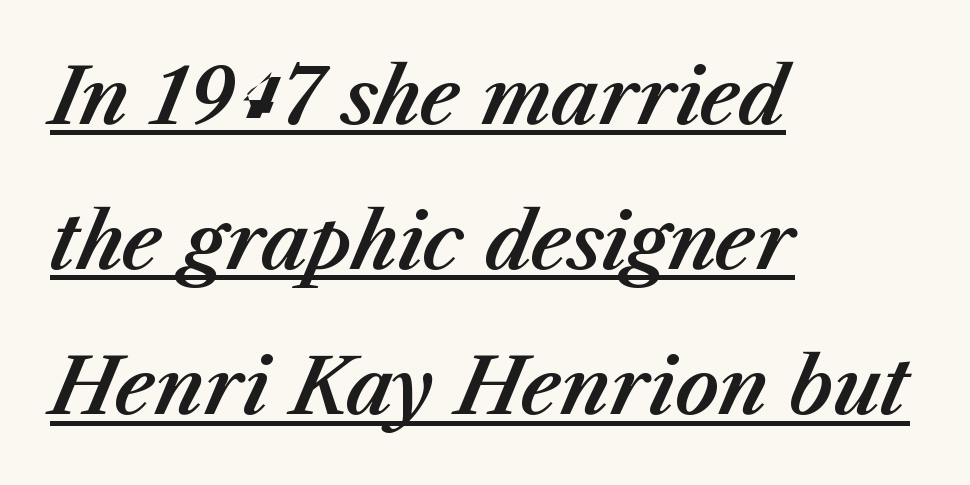
Each letter keeps its own natural width here, so spacing adapts to shape. The paragraph shown leans on its left margin. Underline: present. The passage shown has conventional tracking throughout. The leading is generous, giving the passage an open texture. Emphasis-style slanted type is in use.
